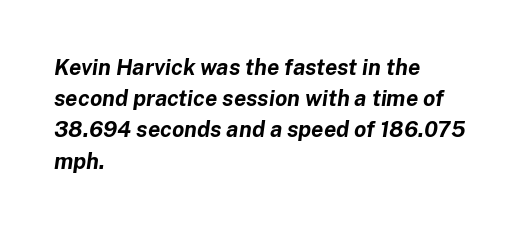
{"italic": "yes", "lean": "right", "slant_degrees": 8, "bold": "yes", "underline": "no", "align": "left", "line_spacing": "normal", "line_spacing_ratio": 1.42, "letter_spacing": "normal", "letter_spacing_em": 0.0, "glyph_px": 22}
